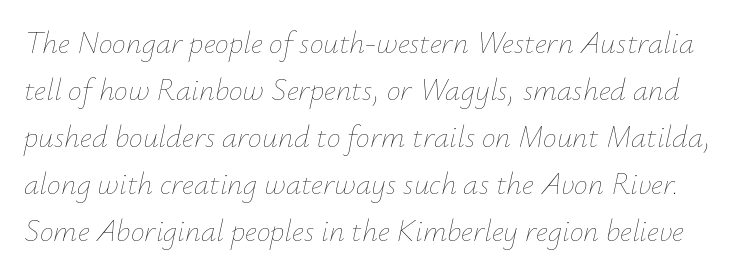
{"italic": "yes", "lean": "right", "slant_degrees": 12, "bold": "no", "weight": "thin", "width": "normal", "stroke_contrast": "low", "x_height": "small", "monospaced": "no", "underline": "no", "line_spacing": "normal", "line_spacing_ratio": 1.52, "letter_spacing": "normal", "letter_spacing_em": 0.0, "glyph_px": 31}
